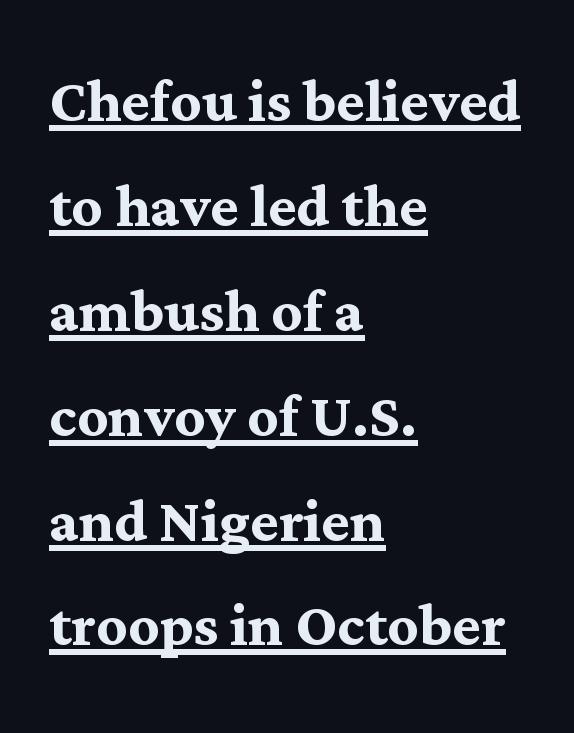
This sample has the flowing, uneven cadence of proportional lettering. A normal amount of white space separates one row of letters from the next. Does a line run under the words? Yes, clearly. The lettering holds an erect, upright posture throughout. Words appear dense and cohesive because spacing is normal. Compared with an ordinary text face, these strokes are far heavier — a full bold.
